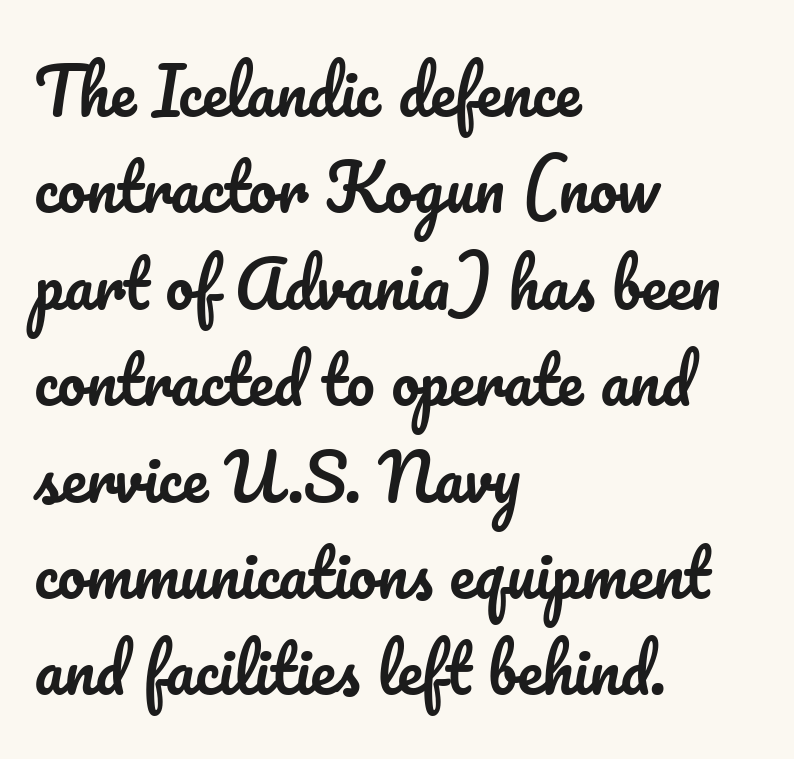
Q: Is the text italic (slanted)? A: Yes.
Q: Is the text underlined? A: No.
Q: How is the paragraph aligned? A: Left-aligned.
Q: Is the spacing between letters normal or unusually wide? A: Normal.
Q: Is the spacing between lines tight, normal or loose? A: Normal.
Q: Width (condensed, normal, or wide)? A: Normal.
Q: Stroke contrast? A: Low.
Q: x-height? A: Small.
Q: Monospaced? A: No.
